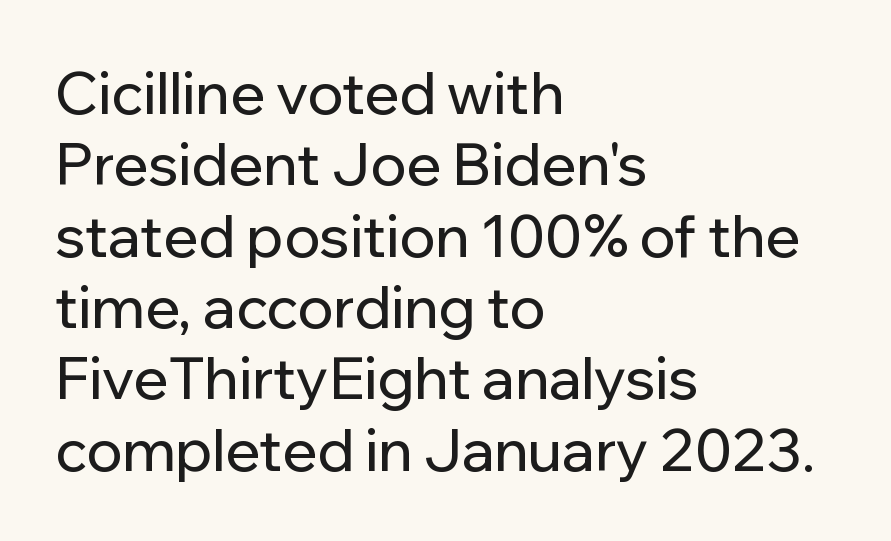
The letters advance in unequal steps, a hallmark of proportional type. A roman cut, with each character standing at attention. The lines are quadded left. The face used here is a sans, in the tradition of grotesques and geometrics.
